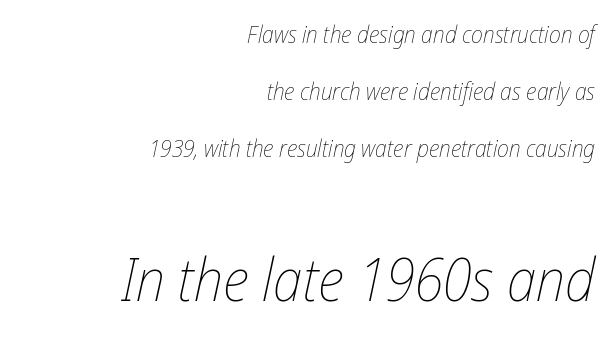
{"italic": "yes", "lean": "right", "slant_degrees": 12, "bold": "no", "weight": "thin", "width": "condensed", "stroke_contrast": "low", "x_height": "medium", "monospaced": "no", "underline": "no", "align": "right", "line_spacing": "loose", "line_spacing_ratio": 2.38, "letter_spacing": "normal", "letter_spacing_em": 0.0, "larger_block": "second", "size_ratio": 2.5, "glyph_px": 60}
